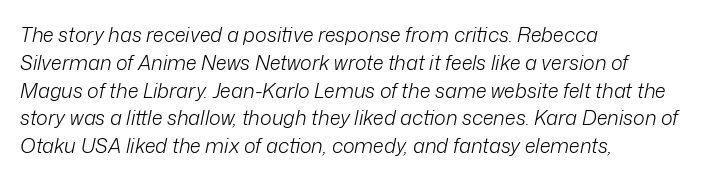
The image shows 20 px text type, italic (leaning right); set left-aligned, normal line spacing (1.39x), normal letter spacing, not underlined.
